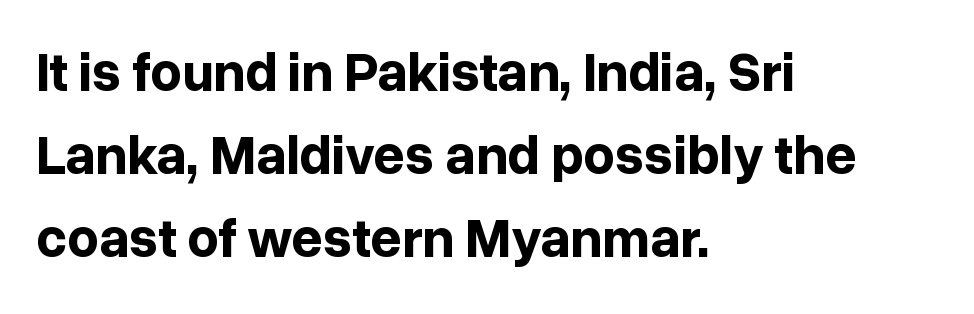
{"serif": "no", "italic": "no", "bold": "yes", "weight": "bold", "width": "normal", "stroke_contrast": "low", "x_height": "medium", "monospaced": "no", "underline": "no", "align": "left", "line_spacing": "normal", "line_spacing_ratio": 1.51, "letter_spacing": "normal", "letter_spacing_em": 0.0, "glyph_px": 55}
